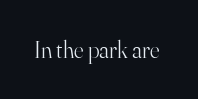
The image shows 24 px text type, upright; set normal letter spacing, not underlined.
